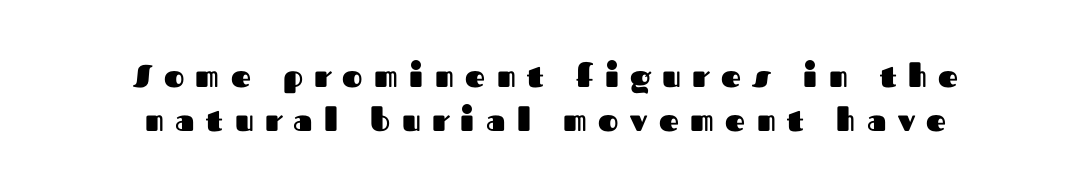
Q: Is the text bold? A: Yes.
Q: Is the text italic (slanted)? A: No, it is upright.
Q: Is the typeface a serif or a sans-serif typeface? A: Sans-serif.
Q: Is the text underlined? A: No.
Q: How is the paragraph aligned? A: Centered.
Q: Is the spacing between letters normal or unusually wide? A: Unusually wide.
Q: Is the spacing between lines tight, normal or loose? A: Normal.
Q: Width (condensed, normal, or wide)? A: Normal.
Q: Stroke contrast? A: Medium.
Q: x-height? A: Medium.
Q: Monospaced? A: No.
